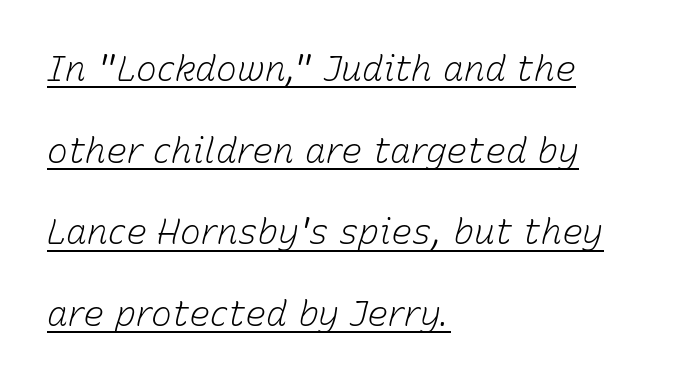
The image shows 35 px light type, italic (leaning right); set left-aligned, loose line spacing (2.33x), normal letter spacing, underlined; low stroke contrast and a medium x-height.
